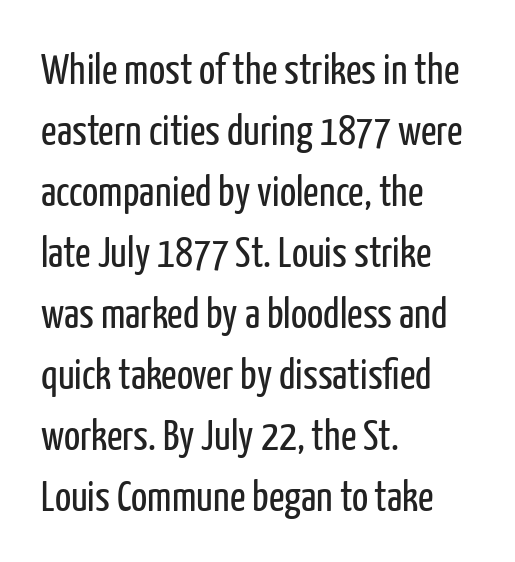
Q: Is the text bold? A: No.
Q: Is the text italic (slanted)? A: No, it is upright.
Q: Is the typeface a serif or a sans-serif typeface? A: Sans-serif.
Q: Is the text underlined? A: No.
Q: How is the paragraph aligned? A: Left-aligned.
Q: Is the spacing between letters normal or unusually wide? A: Normal.
Q: Is the spacing between lines tight, normal or loose? A: Normal.
Q: Width (condensed, normal, or wide)? A: Condensed.
Q: Stroke contrast? A: Low.
Q: x-height? A: Medium.
Q: Monospaced? A: No.
